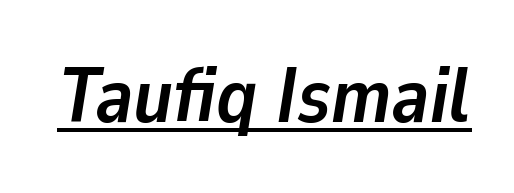
{"italic": "yes", "lean": "right", "slant_degrees": 9, "bold": "yes", "weight": "semibold", "width": "normal", "stroke_contrast": "low", "x_height": "medium", "monospaced": "no", "underline": "yes", "letter_spacing": "normal", "letter_spacing_em": 0.0, "glyph_px": 78}
